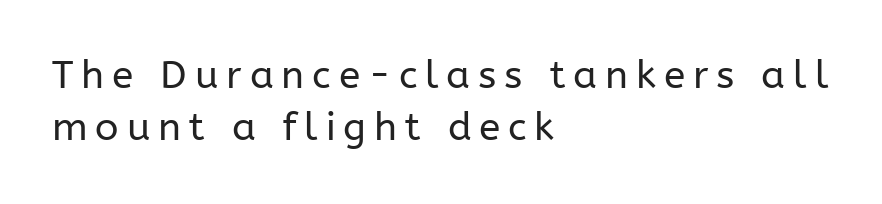
Q: Is the text bold? A: No.
Q: Is the text italic (slanted)? A: No, it is upright.
Q: Is the typeface a serif or a sans-serif typeface? A: Sans-serif.
Q: Is the text underlined? A: No.
Q: How is the paragraph aligned? A: Left-aligned.
Q: Is the spacing between letters normal or unusually wide? A: Unusually wide.
Q: Is the spacing between lines tight, normal or loose? A: Normal.
Q: Width (condensed, normal, or wide)? A: Normal.
Q: Stroke contrast? A: Low.
Q: x-height? A: Medium.
Q: Monospaced? A: No.
